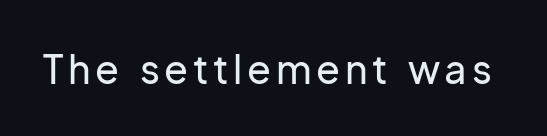
Q: Is the text italic (slanted)? A: No, it is upright.
Q: Is the typeface a serif or a sans-serif typeface? A: Sans-serif.
Q: Is the text underlined? A: No.
Q: Width (condensed, normal, or wide)? A: Normal.
Q: Stroke contrast? A: Low.
Q: x-height? A: Medium.
Q: Monospaced? A: No.
